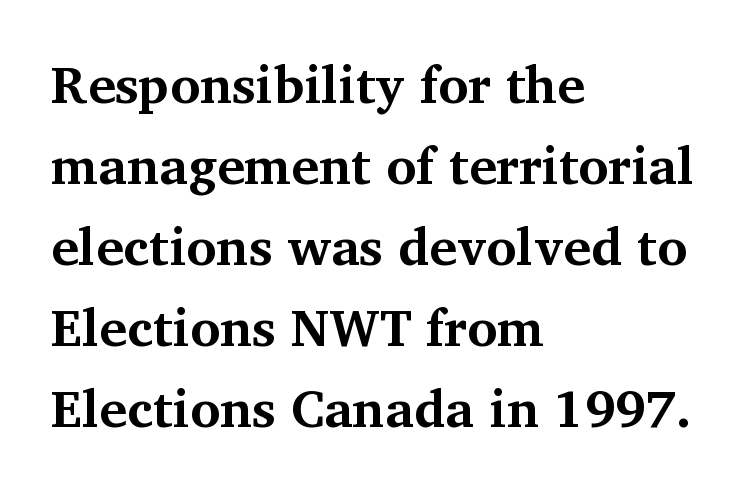
{"serif": "yes", "italic": "no", "bold": "yes", "weight": "bold", "width": "normal", "stroke_contrast": "medium", "x_height": "medium", "monospaced": "no", "underline": "no", "align": "left", "line_spacing": "normal", "line_spacing_ratio": 1.56, "letter_spacing": "normal", "letter_spacing_em": 0.0, "glyph_px": 52}
